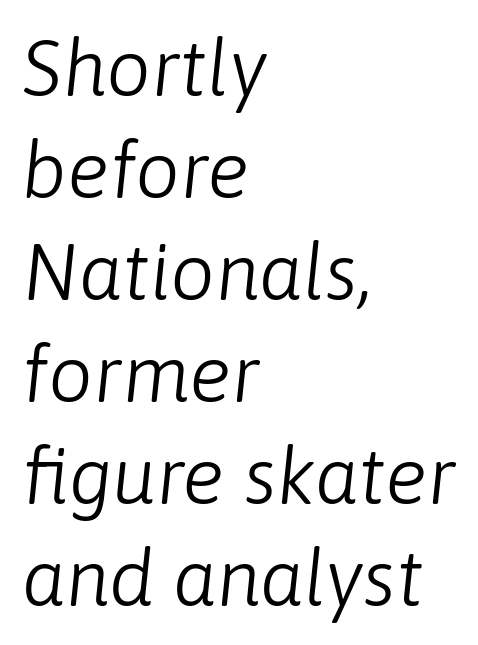
{"italic": "yes", "lean": "right", "slant_degrees": 6, "bold": "no", "weight": "light", "width": "normal", "stroke_contrast": "low", "x_height": "medium", "monospaced": "no", "underline": "no", "align": "left", "line_spacing": "normal", "line_spacing_ratio": 1.29, "letter_spacing": "normal", "letter_spacing_em": 0.0, "glyph_px": 79}
